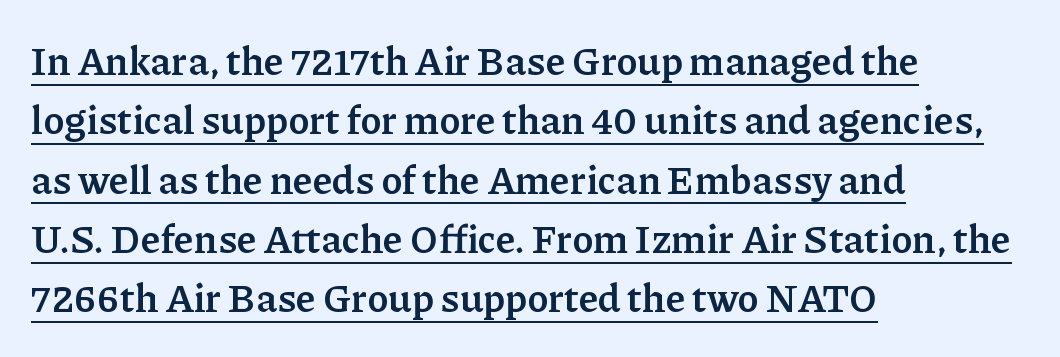
Visually the block forms a straight wall on the left and a jagged coastline on the right. The rendered words wear a rule along their underside. This is the regular roman posture of the typeface. A typesetter would call this proportional, since set widths differ per character. Is there much room between lines? A standard amount, neither cramped nor airy.
